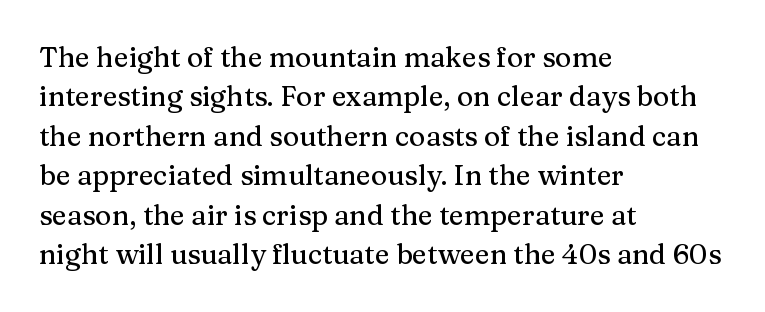
The image shows 28 px serif type, upright; set left-aligned, normal line spacing (1.41x), normal letter spacing, not underlined; medium stroke contrast and a medium x-height.
